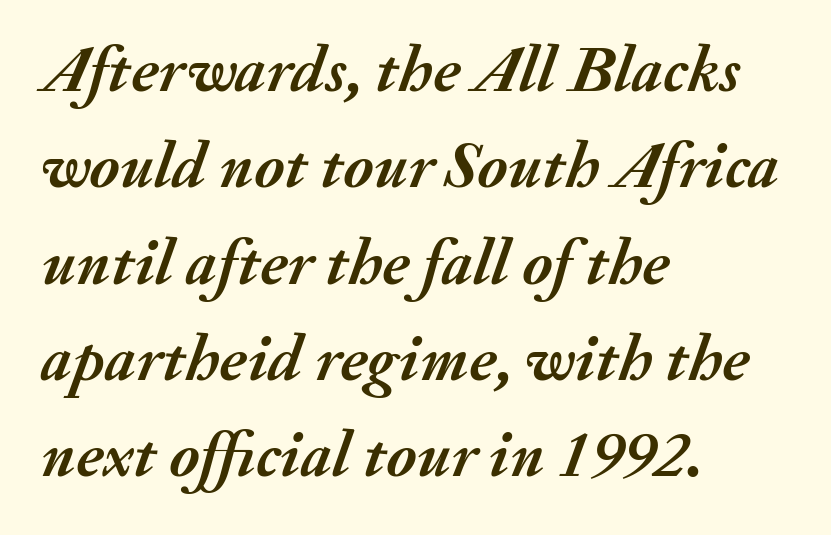
{"italic": "yes", "lean": "right", "slant_degrees": 20, "bold": "yes", "weight": "semibold", "width": "normal", "stroke_contrast": "medium", "x_height": "small", "monospaced": "no", "underline": "no", "align": "left", "line_spacing": "normal", "line_spacing_ratio": 1.46, "letter_spacing": "normal", "letter_spacing_em": 0.0, "glyph_px": 66}
